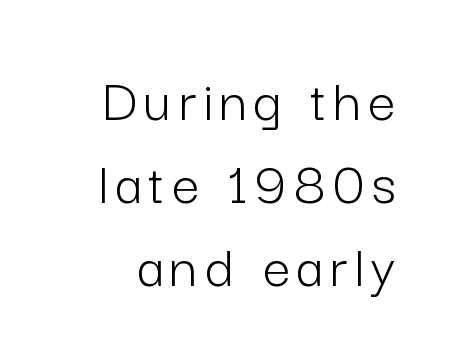
Q: Is the text bold? A: No.
Q: Is the text italic (slanted)? A: No, it is upright.
Q: Is the typeface a serif or a sans-serif typeface? A: Sans-serif.
Q: Is the text underlined? A: No.
Q: Is the spacing between lines tight, normal or loose? A: Normal.
Q: Width (condensed, normal, or wide)? A: Normal.
Q: Stroke contrast? A: Low.
Q: x-height? A: Medium.
Q: Monospaced? A: No.
